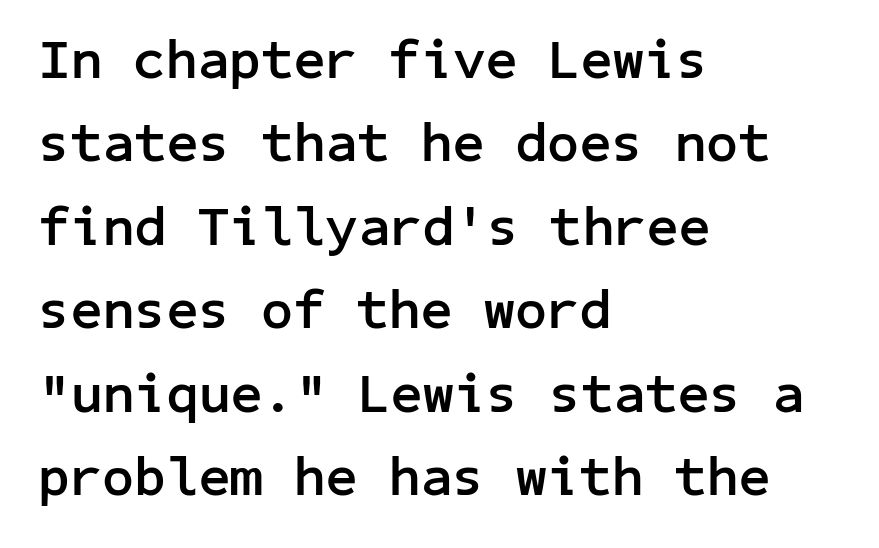
The image shows 56 px semibold sans-serif type, upright; set left-aligned, normal line spacing (1.49x), normal letter spacing, not underlined; low stroke contrast and a medium x-height.
